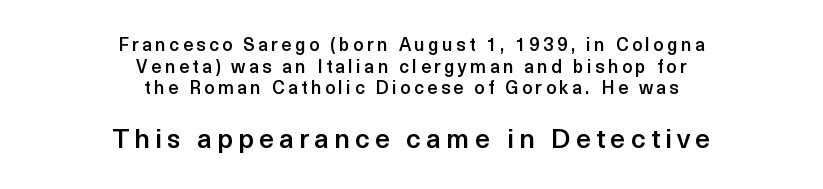
Q: Is the text bold? A: Semi-bold.
Q: Is the text italic (slanted)? A: No, it is upright.
Q: Is the text underlined? A: No.
Q: How is the paragraph aligned? A: Centered.
Q: Which block of text is set in a larger size, the first (top) or the second (bottom)? A: The second (bottom) one.
